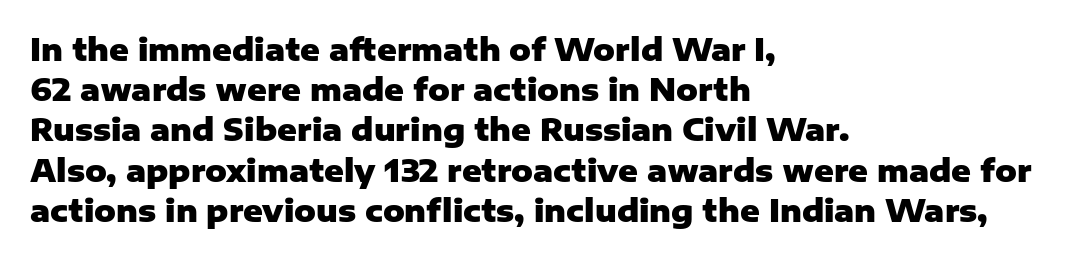
Q: Is the text bold? A: Yes.
Q: Is the text italic (slanted)? A: No, it is upright.
Q: Is the typeface a serif or a sans-serif typeface? A: Sans-serif.
Q: Is the text underlined? A: No.
Q: How is the paragraph aligned? A: Left-aligned.
Q: Is the spacing between letters normal or unusually wide? A: Normal.
Q: Is the spacing between lines tight, normal or loose? A: Normal.
Q: Width (condensed, normal, or wide)? A: Normal.
Q: Stroke contrast? A: Low.
Q: x-height? A: Medium.
Q: Monospaced? A: No.
